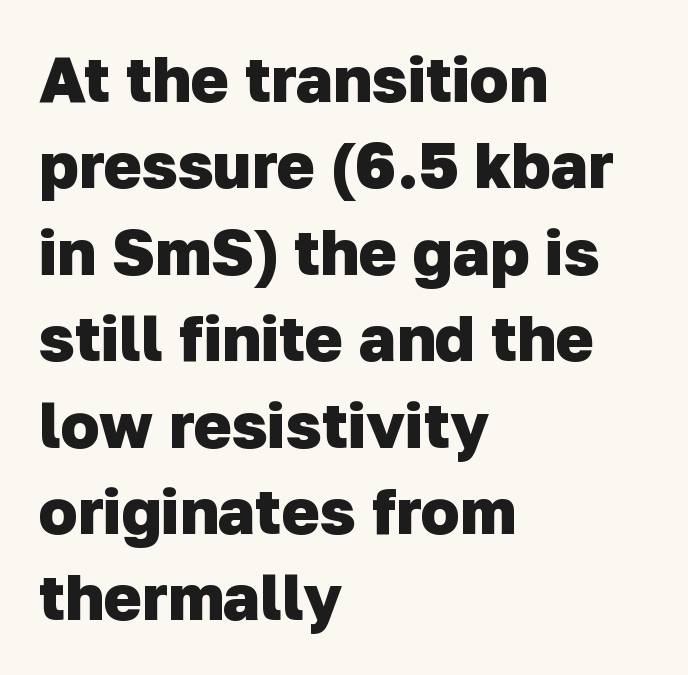
Q: Is the text bold? A: Yes.
Q: Is the typeface a serif or a sans-serif typeface? A: Sans-serif.
Q: Is the text underlined? A: No.
Q: How is the paragraph aligned? A: Left-aligned.
Q: Is the spacing between letters normal or unusually wide? A: Normal.
Q: Is the spacing between lines tight, normal or loose? A: Normal.
Q: Width (condensed, normal, or wide)? A: Normal.
Q: Stroke contrast? A: Low.
Q: x-height? A: Medium.
Q: Monospaced? A: No.
